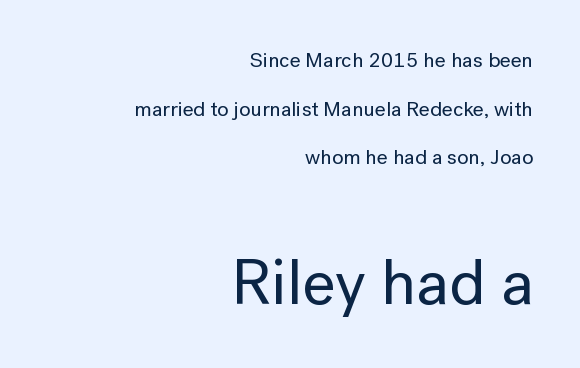
The image shows 64 px sans-serif type, upright; set right-aligned, loose line spacing (2.31x), normal letter spacing, not underlined; the second (bottom) block is 3.05x larger; low stroke contrast and a medium x-height.
